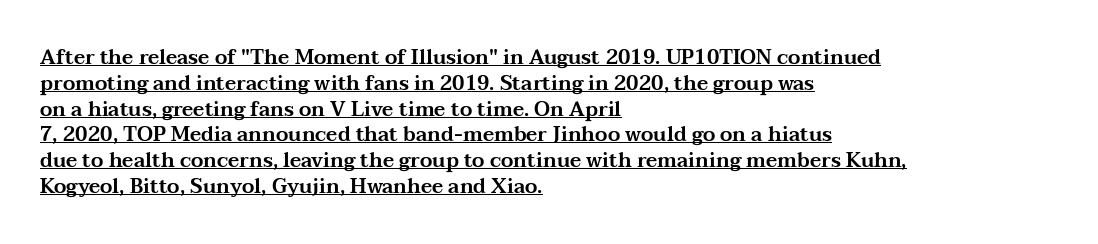
The vertical gap from one line to the next is medium. Caption: multi-line text, flush left, ragged right. In terms of posture, this sample is upright. What stands out about the letter spacing? Nothing — it is the standard amount.
